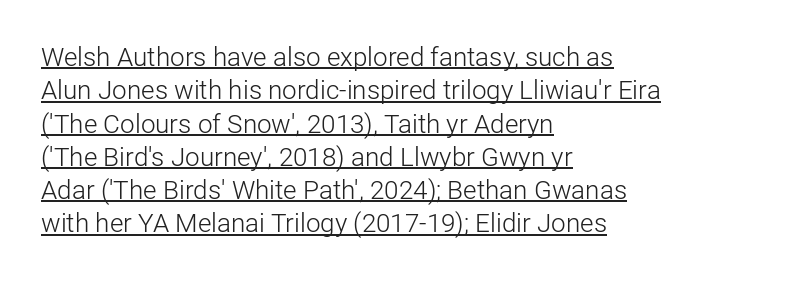
Characters follow at the spacing the type designer built in. Notice how a bar underscores the lettering throughout. The font's upright variant was chosen for this text. Line spacing here is normal. The passage shown is not bold in any degree.
